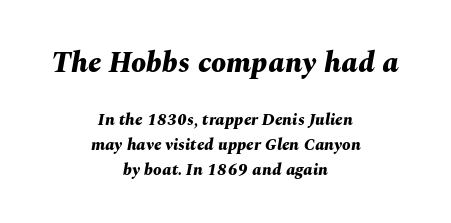
The image shows 30 px bold type, italic (leaning right); set centered, normal line spacing (1.45x), normal letter spacing, not underlined; the first (top) block is 1.76x larger; medium stroke contrast and a medium x-height.
